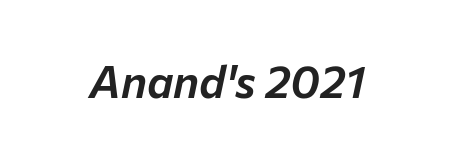
The whole block is typeset with a tilt. Varying glyph widths throughout — classic text-font behaviour. Descenders are the only things crossing below the line. Each word holds together tightly as a unit, with standard inter-letter gaps.
